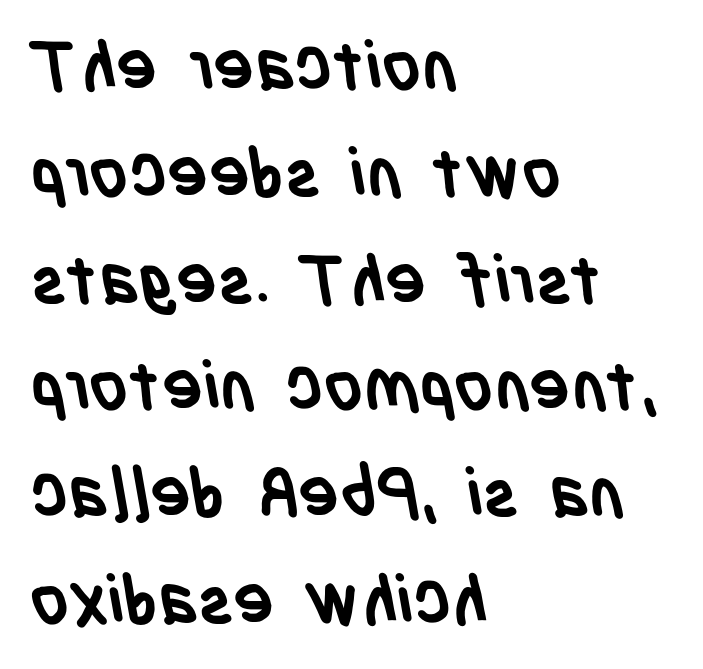
Whoever set this chose a conventional vertical rhythm. This rendering employs a face without finishing strokes, i.e., a sans-serif. Characters follow at the spacing the type designer built in. The lines are quadded left. Any mark beneath the type? The region is blank. The letters advance in unequal steps, a hallmark of proportional type.
